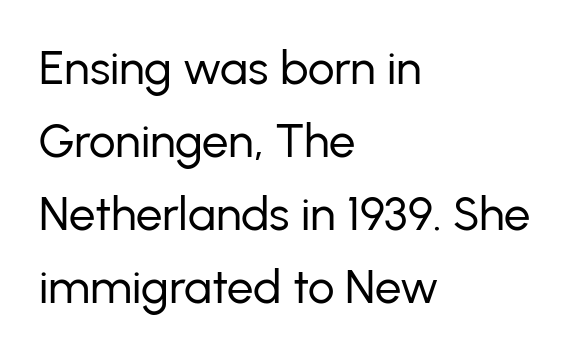
{"serif": "no", "italic": "no", "bold": "no", "weight": "regular", "width": "normal", "stroke_contrast": "low", "x_height": "medium", "monospaced": "no", "underline": "no", "align": "left", "line_spacing": "normal", "line_spacing_ratio": 1.55, "letter_spacing": "normal", "letter_spacing_em": 0.0, "glyph_px": 47}
